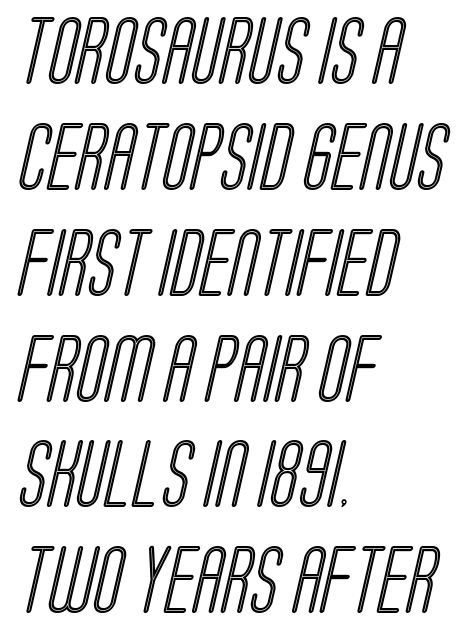
The image shows 67 px condensed type; set left-aligned, normal line spacing (1.58x), normal letter spacing, not underlined; a large x-height.
